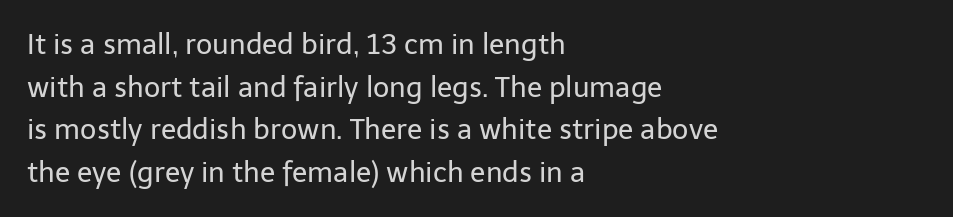
Q: Is the text bold? A: No.
Q: Is the text italic (slanted)? A: No, it is upright.
Q: Is the typeface a serif or a sans-serif typeface? A: Sans-serif.
Q: Is the text underlined? A: No.
Q: How is the paragraph aligned? A: Left-aligned.
Q: Is the spacing between letters normal or unusually wide? A: Normal.
Q: Is the spacing between lines tight, normal or loose? A: Normal.
Q: Width (condensed, normal, or wide)? A: Normal.
Q: Stroke contrast? A: Low.
Q: x-height? A: Medium.
Q: Monospaced? A: No.
